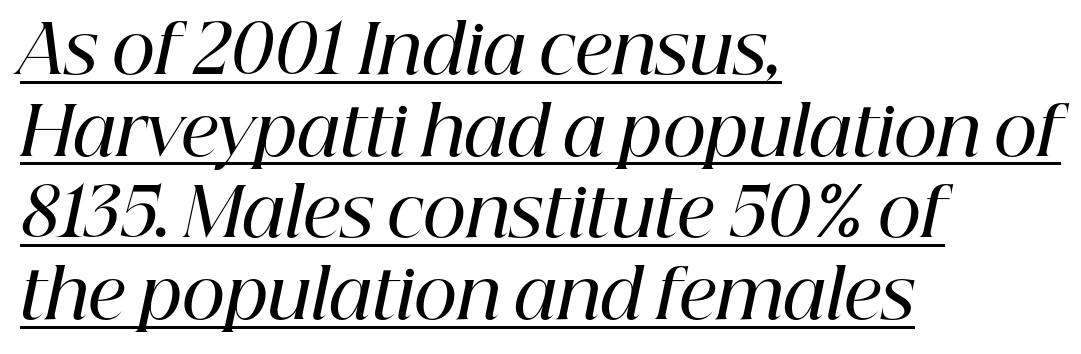
The image shows 67 px semibold serif type, italic (leaning right); set left-aligned, line spacing 1.22x, normal letter spacing, underlined; high stroke contrast and a medium x-height.
